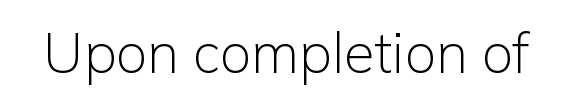
{"serif": "no", "italic": "no", "bold": "no", "weight": "light", "width": "normal", "stroke_contrast": "low", "x_height": "medium", "monospaced": "no", "underline": "no", "letter_spacing": "normal", "letter_spacing_em": 0.0, "glyph_px": 56}
